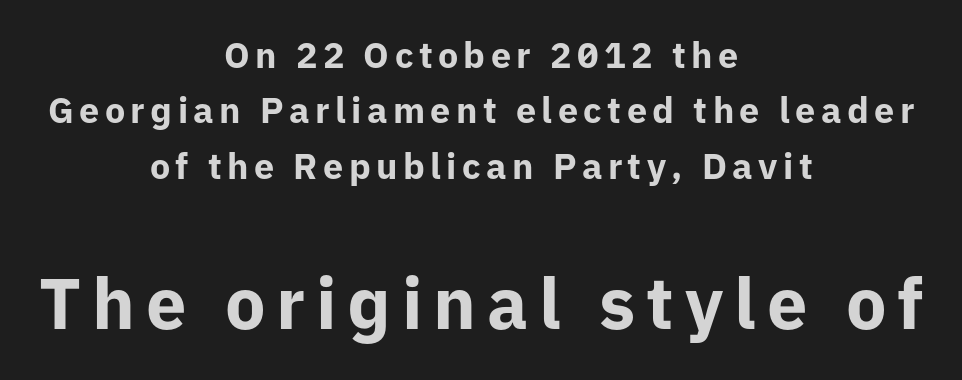
The image shows 72 px bold sans-serif type, upright; set centered, normal line spacing (1.54x), not underlined; the second (bottom) block is 2.0x larger; low stroke contrast and a medium x-height.
